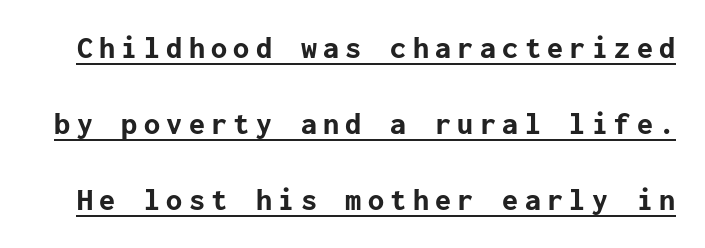
{"serif": "no", "italic": "no", "bold": "yes", "weight": "bold", "width": "normal", "stroke_contrast": "low", "x_height": "medium", "underline": "yes", "line_spacing": "loose", "line_spacing_ratio": 2.38, "letter_spacing": "wide", "letter_spacing_em": 0.2, "glyph_px": 32}
